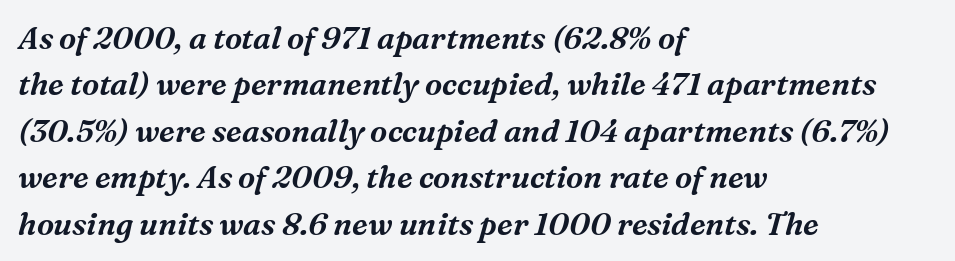
This is oblique type, the kind used for emphasis or titles. The foot of each line stays bare and open. Typographically, this falls in the serif category. The face used here is rendered with its standard letterfit. Rows of type keep a routine distance in the vertical direction. These lines stack with their left ends in a neat column.
